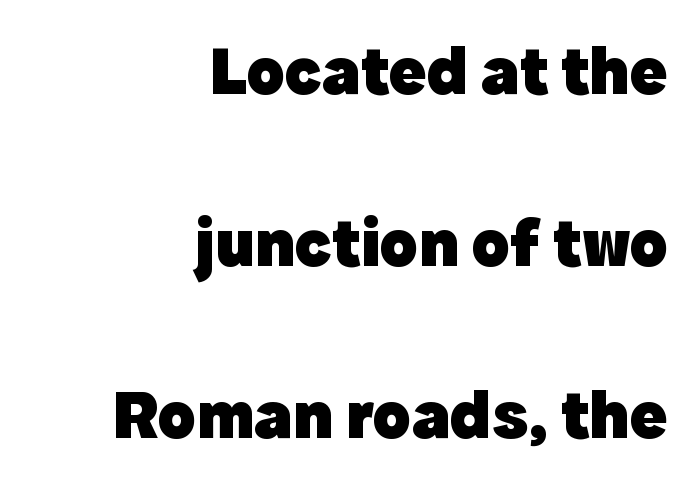
{"serif": "no", "italic": "no", "bold": "yes", "weight": "heavy", "width": "normal", "x_height": "medium", "monospaced": "no", "underline": "no", "align": "right", "line_spacing": "loose", "line_spacing_ratio": 2.46, "letter_spacing": "normal", "letter_spacing_em": 0.0, "glyph_px": 70}
